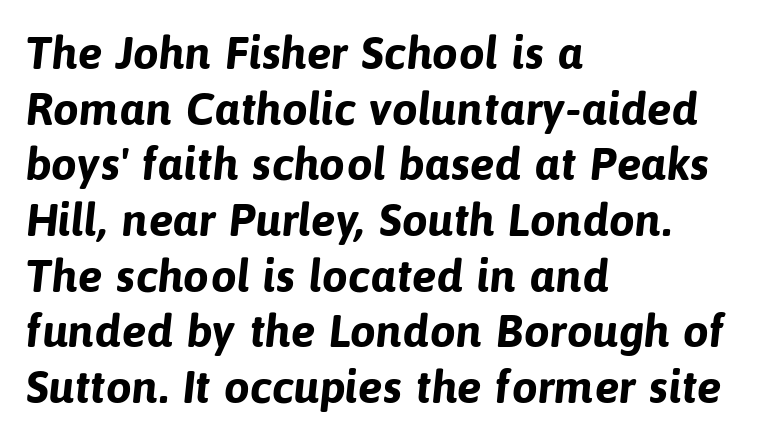
The image shows 46 px bold sans-serif type; set left-aligned, line spacing 1.21x, normal letter spacing, not underlined; low stroke contrast and a medium x-height.
